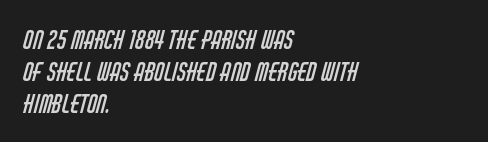
Q: Is the text bold? A: No.
Q: Is the text underlined? A: No.
Q: How is the paragraph aligned? A: Left-aligned.
Q: Is the spacing between letters normal or unusually wide? A: Normal.
Q: Is the spacing between lines tight, normal or loose? A: Normal.
